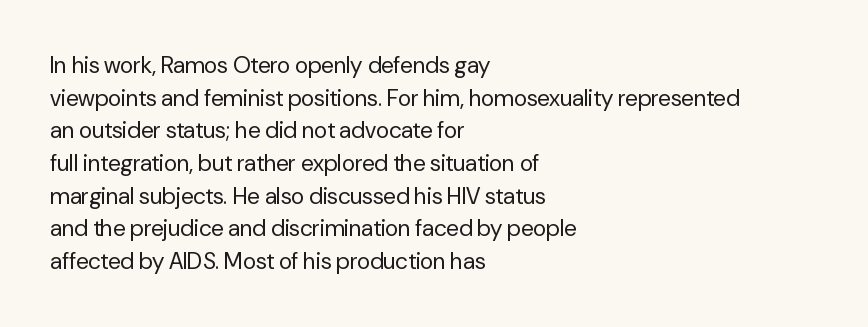
The image shows 23 px text type, upright; set left-aligned, normal line spacing (1.42x), normal letter spacing, not underlined.
